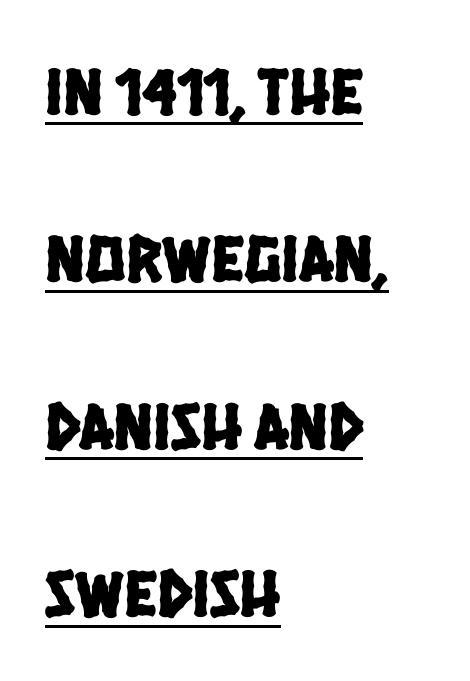
The glyphs in this specimen are sans serif. All the whitespace from short lines collects on the right. This sample has the flowing, uneven cadence of proportional lettering. The designer dialed line spacing up above the default. Looks like someone drew a line under every word here. This rendering leaves character spacing at its baseline value.
